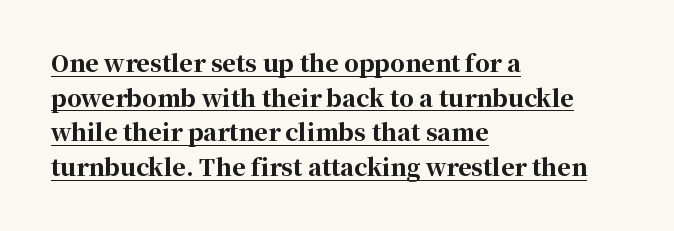
{"italic": "no", "bold": "yes", "underline": "yes", "align": "left", "line_spacing": "normal", "line_spacing_ratio": 1.51, "letter_spacing": "normal", "letter_spacing_em": 0.0, "glyph_px": 23}
